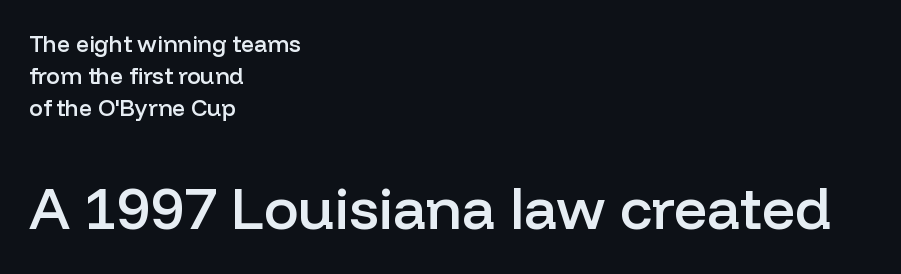
Are there feet on the stems? There aren't — it's a sans. Is the block centered? No — it sits flush against the left margin. Nope, not italic — everything's standing straight. Look at the glyph heights: the lower group is clearly the bigger setting. These lines carry some extra weight — a demibold, not a full bold. Descender tails drop into unmarked territory.
